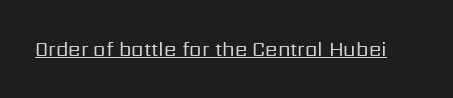
Q: Is the text bold? A: No.
Q: Is the text italic (slanted)? A: No, it is upright.
Q: Is the text underlined? A: Yes.
Q: Is the spacing between letters normal or unusually wide? A: Normal.
